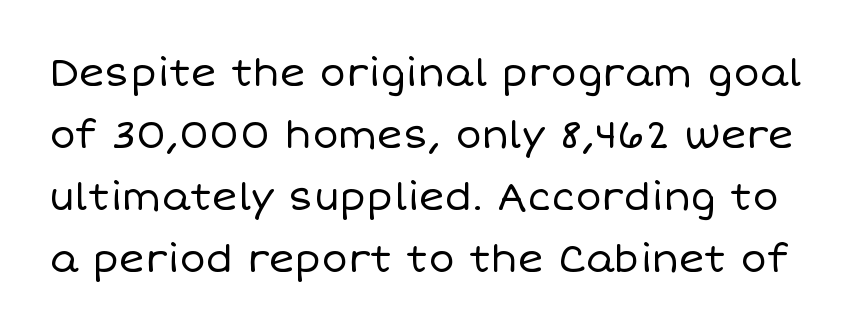
The image shows 39 px regular-weight type, upright; set normal line spacing (1.59x), normal letter spacing, not underlined; low stroke contrast and a large x-height.
